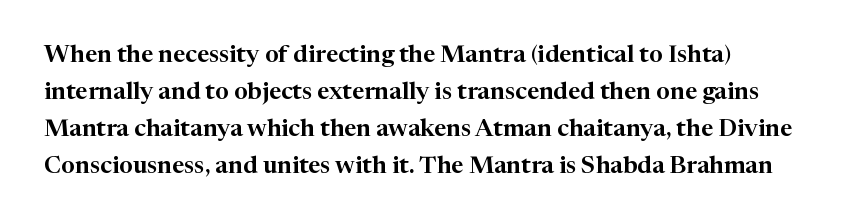
The image shows 24 px text type, upright; set normal line spacing (1.54x), normal letter spacing, not underlined.
